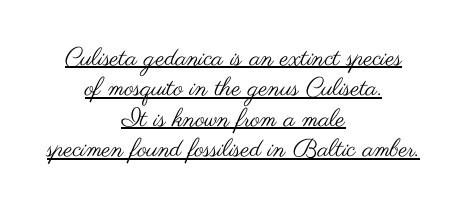
The image shows 25 px text type; set centered, line spacing 1.22x, normal letter spacing, underlined.
